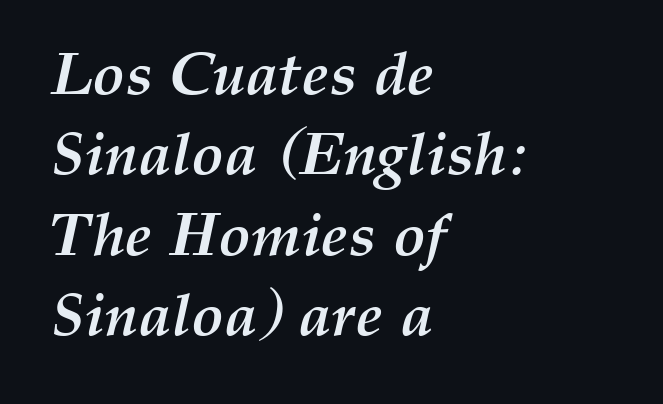
The rendering uses a moderate line-height, typical for paragraphs. Summary of weight: heavy, a full bold. The string is rendered with underlining switched off. You could not count columns in this text — the font is proportionally spaced.
